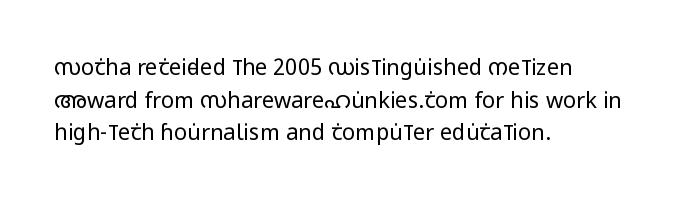
{"italic": "no", "bold": "no", "underline": "no", "align": "left", "line_spacing": "normal", "line_spacing_ratio": 1.48, "letter_spacing": "normal", "letter_spacing_em": 0.0, "glyph_px": 22}
